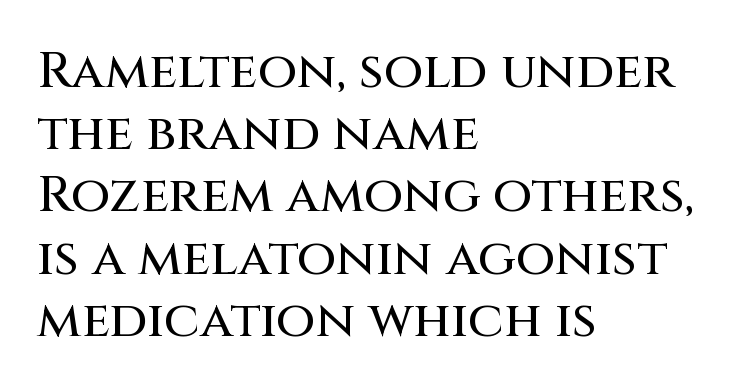
Line beginnings align vertically; line endings do not. The rendering shows plain stroke endings on the letterforms — a sans-serif design. Tracking here is standard; glyphs follow each other at the usual distance. The string is rendered with underlining switched off. This is roman type, the default non-slanted kind. Spacing verdict: proportional, widths tailored to each character.
